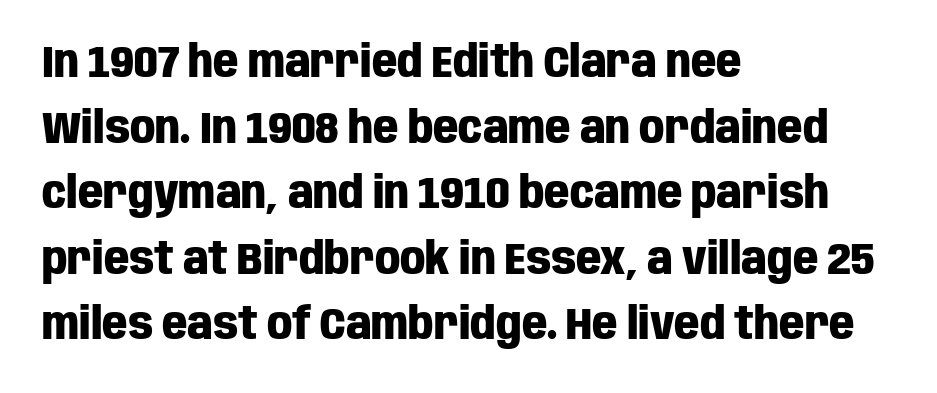
Q: Is the text bold? A: Yes.
Q: Is the text italic (slanted)? A: No, it is upright.
Q: Is the typeface a serif or a sans-serif typeface? A: Sans-serif.
Q: Is the text underlined? A: No.
Q: How is the paragraph aligned? A: Left-aligned.
Q: Is the spacing between letters normal or unusually wide? A: Normal.
Q: Is the spacing between lines tight, normal or loose? A: Normal.
Q: Width (condensed, normal, or wide)? A: Condensed.
Q: Stroke contrast? A: Low.
Q: x-height? A: Large.
Q: Monospaced? A: No.
